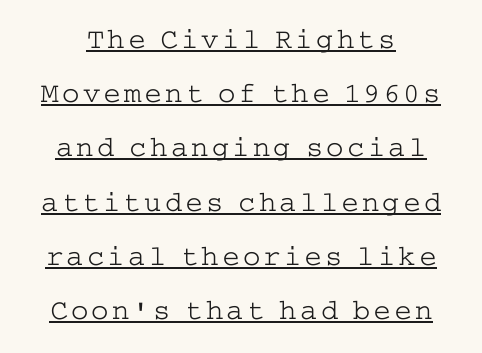
{"serif": "yes", "italic": "no", "bold": "no", "weight": "light", "width": "wide", "stroke_contrast": "low", "x_height": "medium", "underline": "yes", "line_spacing_ratio": 1.87, "glyph_px": 29}
